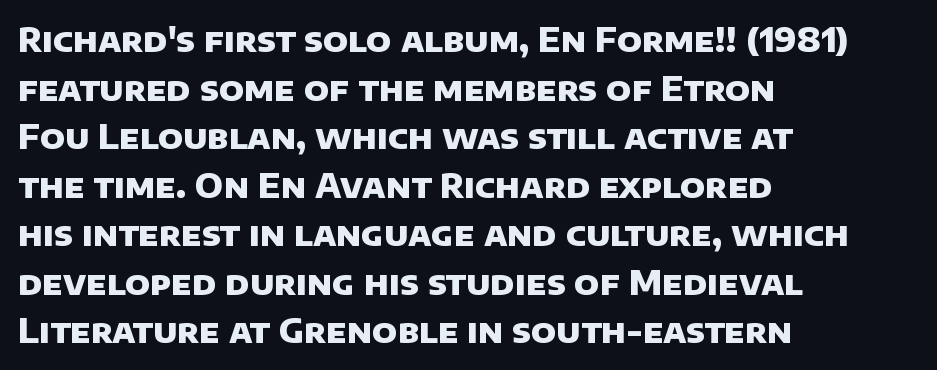
Stroke terminals: plain, sans-serif. Beneath every word, the page is bare. Short note: letters normally spaced. The block of text has a typical density, with ordinary space between rows.
